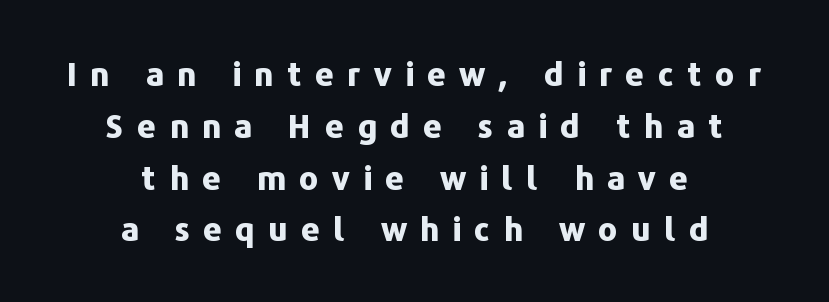
The image shows 33 px bold sans-serif type, upright; set centered, normal line spacing (1.57x), unusually wide letter spacing (+0.4 em), not underlined; low stroke contrast and a medium x-height.
